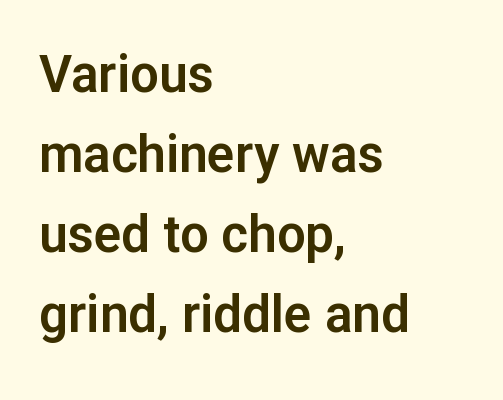
Visually the block forms a straight wall on the left and a jagged coastline on the right. In terms of letterform style, serifs are entirely absent. The line-height multiplier appears to be the usual default. The type sits square on the baseline with zero lean. Between one letter and the next there's only the usual sliver of space. Lines of text with bare space underneath.
